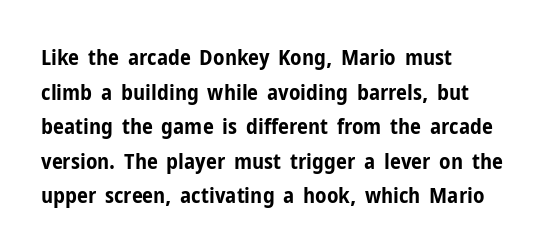
The image shows 22 px bold type, upright; set left-aligned, normal line spacing (1.57x), normal letter spacing, not underlined.
